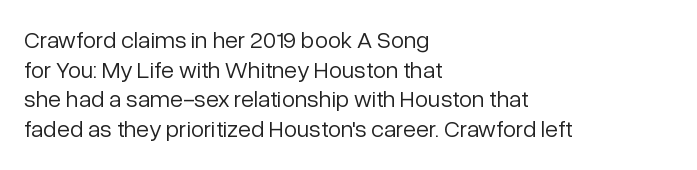
Q: Is the text bold? A: No.
Q: Is the text italic (slanted)? A: No, it is upright.
Q: Is the text underlined? A: No.
Q: How is the paragraph aligned? A: Left-aligned.
Q: Is the spacing between letters normal or unusually wide? A: Normal.
